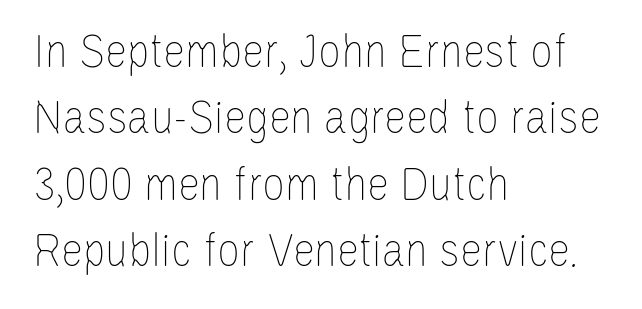
{"italic": "no", "bold": "no", "weight": "thin", "width": "condensed", "stroke_contrast": "low", "x_height": "large", "monospaced": "no", "underline": "no", "align": "left", "line_spacing": "normal", "line_spacing_ratio": 1.33, "letter_spacing": "normal", "letter_spacing_em": 0.0, "glyph_px": 50}
